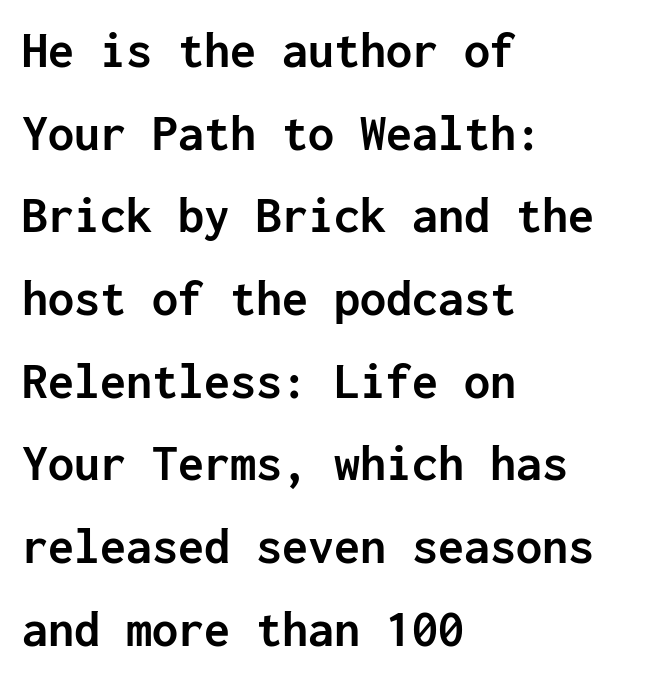
Lines of text with bare space underneath. A typesetter would call this leading conventional body-copy spacing. Words appear dense and cohesive because spacing is normal. All the whitespace from short lines collects on the right. Ordinary non-slanted type is in use.
